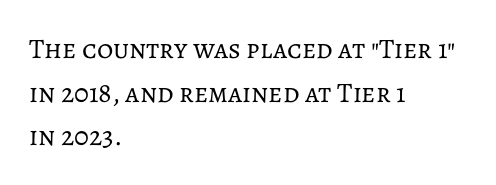
The image shows 28 px regular-weight type, upright; set left-aligned, normal line spacing (1.56x), normal letter spacing, not underlined; low stroke contrast and a medium x-height.
